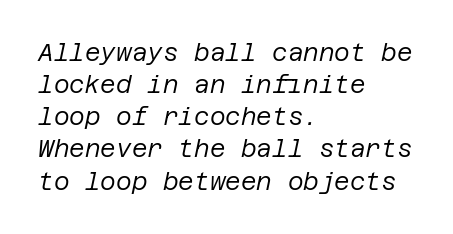
Q: Is the text bold? A: No.
Q: Is the text italic (slanted)? A: Yes, it leans right by about 12 degrees.
Q: Is the text underlined? A: No.
Q: How is the paragraph aligned? A: Left-aligned.
Q: Is the spacing between letters normal or unusually wide? A: Normal.
Q: Is the spacing between lines tight, normal or loose? A: Normal.
